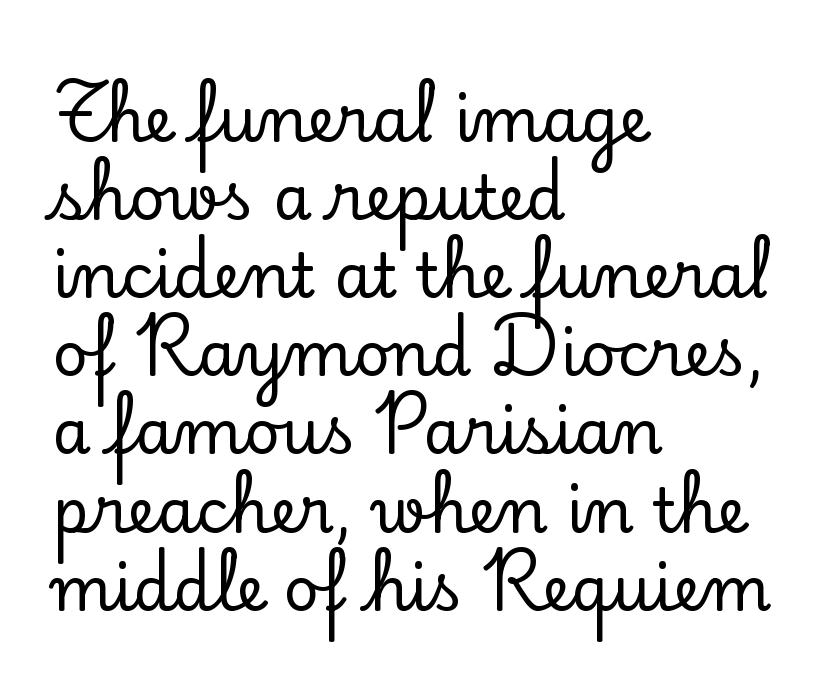
{"serif": "yes", "italic": "no", "width": "normal", "stroke_contrast": "low", "x_height": "small", "monospaced": "no", "underline": "no", "align": "left", "line_spacing": "normal", "line_spacing_ratio": 1.26, "letter_spacing": "normal", "letter_spacing_em": 0.0, "glyph_px": 62}
